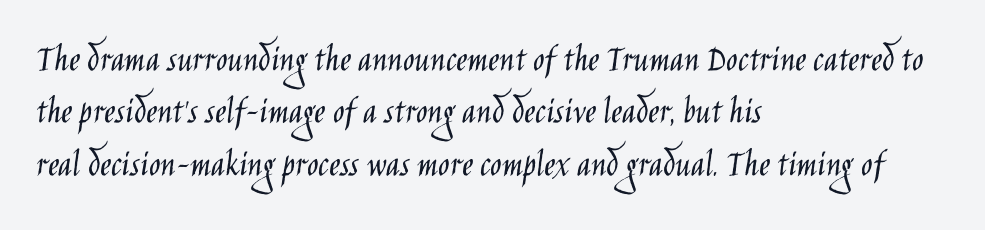
Q: Is the text bold? A: No.
Q: Is the text italic (slanted)? A: Yes.
Q: Is the typeface a serif or a sans-serif typeface? A: Sans-serif.
Q: Is the text underlined? A: No.
Q: How is the paragraph aligned? A: Left-aligned.
Q: Is the spacing between letters normal or unusually wide? A: Normal.
Q: Is the spacing between lines tight, normal or loose? A: Normal.
Q: Width (condensed, normal, or wide)? A: Condensed.
Q: Stroke contrast? A: Low.
Q: x-height? A: Large.
Q: Monospaced? A: No.
